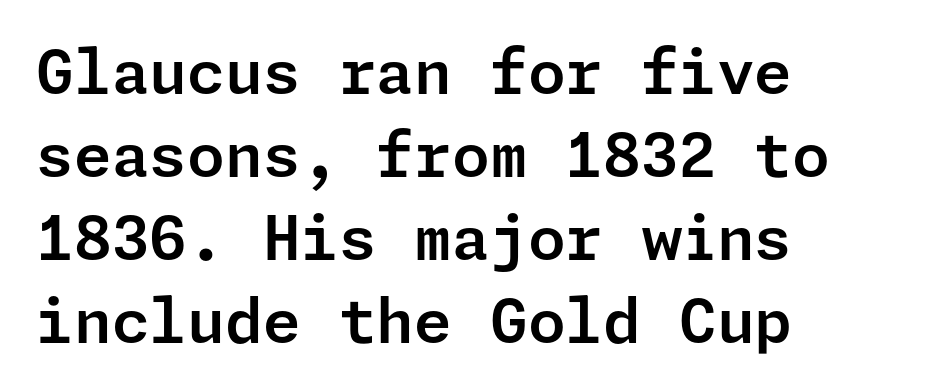
Q: Is the text italic (slanted)? A: No, it is upright.
Q: Is the typeface a serif or a sans-serif typeface? A: Sans-serif.
Q: Is the text underlined? A: No.
Q: How is the paragraph aligned? A: Left-aligned.
Q: Is the spacing between letters normal or unusually wide? A: Normal.
Q: Is the spacing between lines tight, normal or loose? A: Normal.
Q: Width (condensed, normal, or wide)? A: Normal.
Q: Stroke contrast? A: Low.
Q: x-height? A: Medium.
